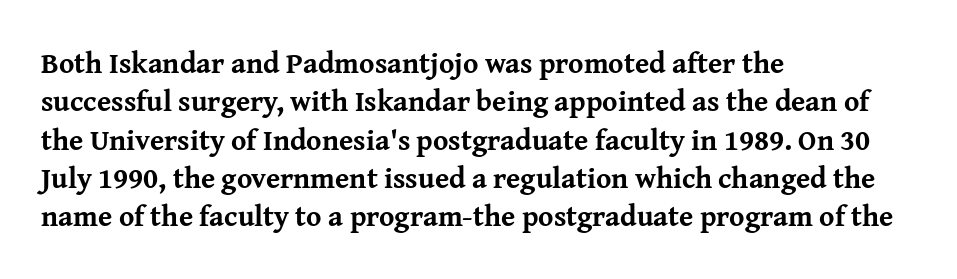
The image shows 29 px bold serif type, upright; set left-aligned, normal line spacing (1.32x), normal letter spacing, not underlined; medium stroke contrast and a medium x-height.
